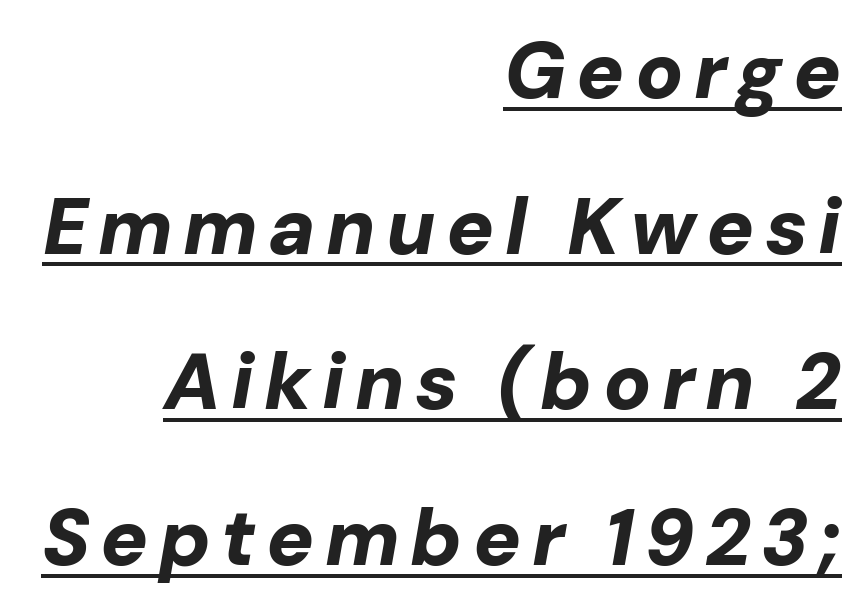
Q: Is the text bold? A: Yes.
Q: Is the text italic (slanted)? A: Yes, it leans right by about 10 degrees.
Q: Is the text underlined? A: Yes.
Q: How is the paragraph aligned? A: Right-aligned.
Q: Is the spacing between lines tight, normal or loose? A: Loose.
Q: Width (condensed, normal, or wide)? A: Normal.
Q: Stroke contrast? A: Low.
Q: x-height? A: Medium.
Q: Monospaced? A: No.
